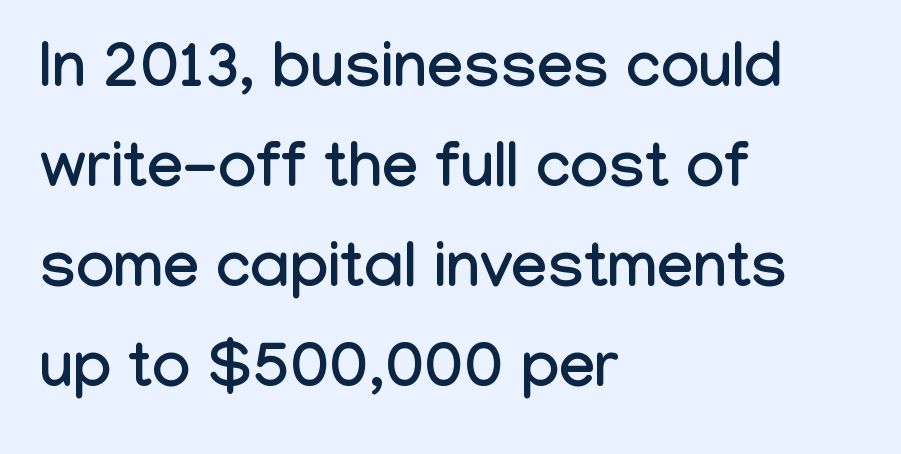
Q: Is the text italic (slanted)? A: No, it is upright.
Q: Is the typeface a serif or a sans-serif typeface? A: Sans-serif.
Q: Is the text underlined? A: No.
Q: How is the paragraph aligned? A: Left-aligned.
Q: Is the spacing between letters normal or unusually wide? A: Normal.
Q: Is the spacing between lines tight, normal or loose? A: Normal.
Q: Width (condensed, normal, or wide)? A: Condensed.
Q: Stroke contrast? A: Low.
Q: x-height? A: Medium.
Q: Monospaced? A: No.
